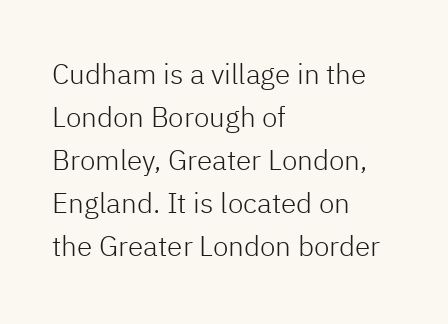
The image shows 28 px light sans-serif type, upright; set left-aligned, normal line spacing (1.54x), normal letter spacing, not underlined; low stroke contrast and a medium x-height.
